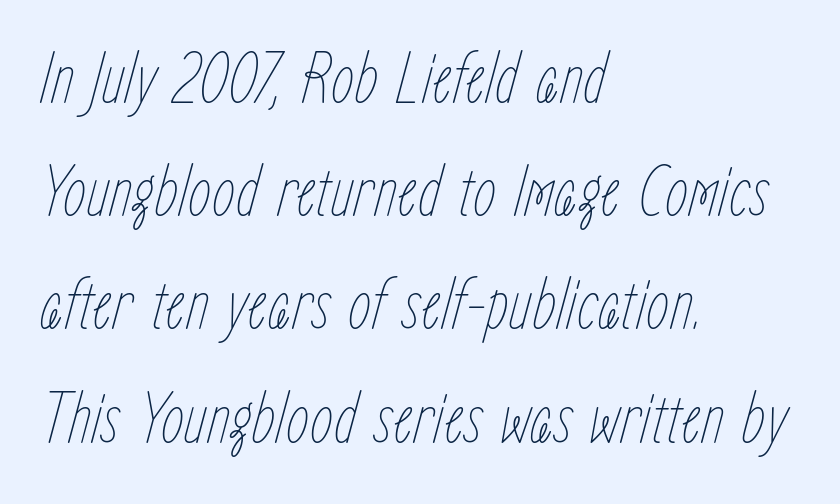
Q: Is the text bold? A: No.
Q: Is the text italic (slanted)? A: Yes, it leans right by about 15 degrees.
Q: Is the text underlined? A: No.
Q: How is the paragraph aligned? A: Left-aligned.
Q: Is the spacing between letters normal or unusually wide? A: Normal.
Q: Is the spacing between lines tight, normal or loose? A: Normal.
Q: Width (condensed, normal, or wide)? A: Condensed.
Q: Stroke contrast? A: Low.
Q: x-height? A: Medium.
Q: Monospaced? A: No.
